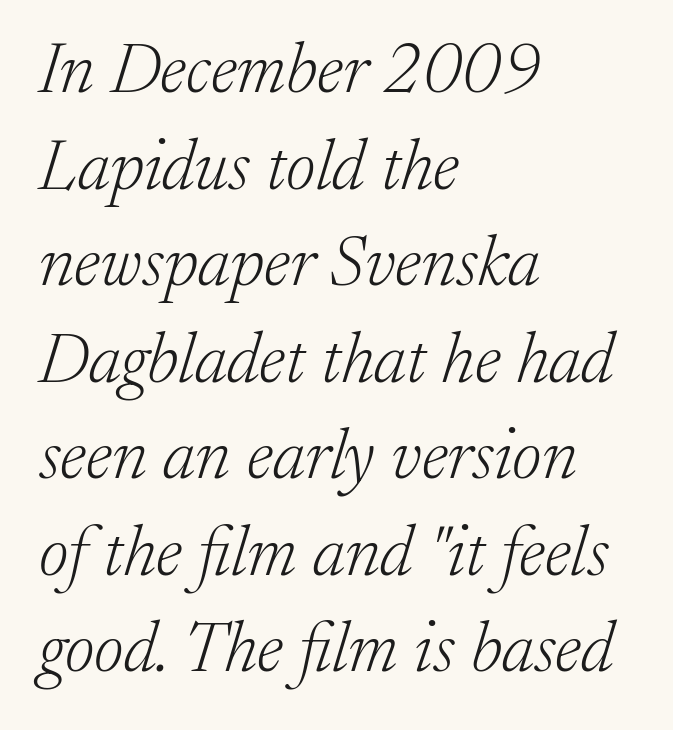
Q: Is the text bold? A: No.
Q: Is the text italic (slanted)? A: Yes, it leans right by about 17 degrees.
Q: Is the typeface a serif or a sans-serif typeface? A: Serif.
Q: Is the text underlined? A: No.
Q: How is the paragraph aligned? A: Left-aligned.
Q: Is the spacing between letters normal or unusually wide? A: Normal.
Q: Is the spacing between lines tight, normal or loose? A: Normal.
Q: Width (condensed, normal, or wide)? A: Normal.
Q: Stroke contrast? A: Low.
Q: x-height? A: Medium.
Q: Monospaced? A: No.
